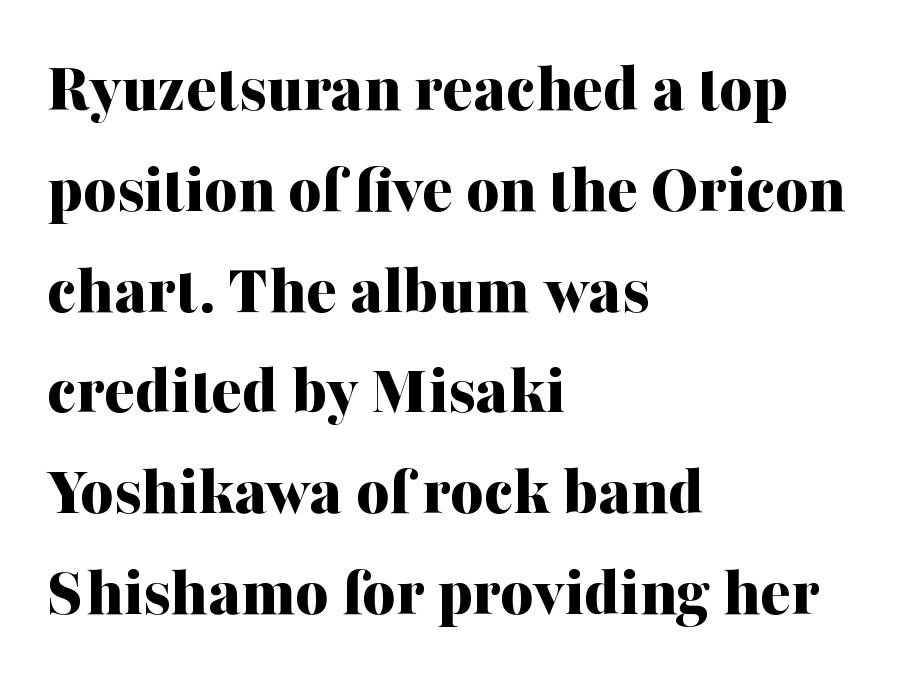
The image shows 71 px bold serif type, upright; set left-aligned, normal line spacing (1.42x), normal letter spacing, not underlined; medium stroke contrast and a medium x-height.
